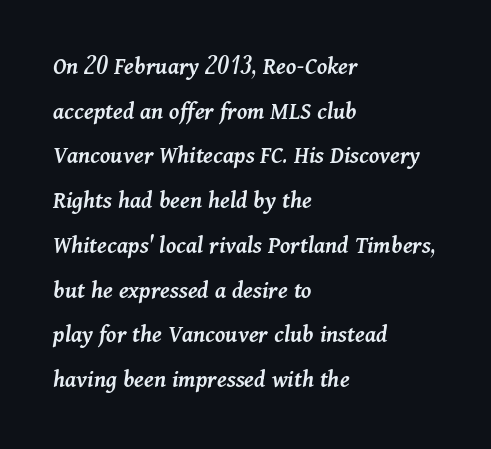
Q: Is the text bold? A: Semi-bold.
Q: Is the text italic (slanted)? A: Yes, it leans right by about 11 degrees.
Q: Is the text underlined? A: No.
Q: How is the paragraph aligned? A: Left-aligned.
Q: Is the spacing between letters normal or unusually wide? A: Normal.
